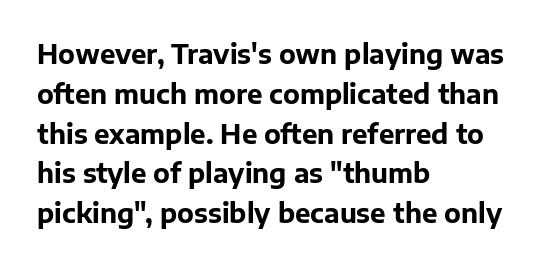
{"italic": "no", "bold": "yes", "underline": "no", "align": "left", "line_spacing": "normal", "line_spacing_ratio": 1.53, "letter_spacing": "normal", "letter_spacing_em": 0.0, "glyph_px": 26}
